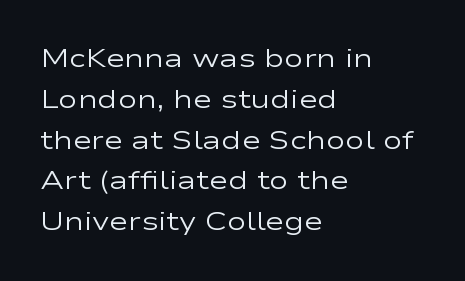
{"italic": "no", "bold": "no", "underline": "no", "align": "left", "line_spacing": "normal", "line_spacing_ratio": 1.57, "letter_spacing": "normal", "letter_spacing_em": 0.0, "glyph_px": 26}
